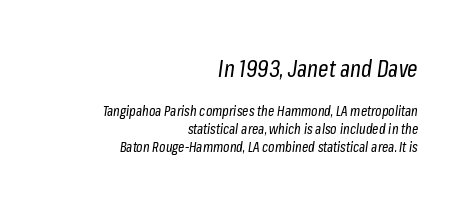
Q: Is the text bold? A: No.
Q: Is the text italic (slanted)? A: Yes, it leans right by about 8 degrees.
Q: Is the text underlined? A: No.
Q: How is the paragraph aligned? A: Right-aligned.
Q: Is the spacing between letters normal or unusually wide? A: Normal.
Q: Is the spacing between lines tight, normal or loose? A: Normal.
Q: Which block of text is set in a larger size, the first (top) or the second (bottom)? A: The first (top) one.
